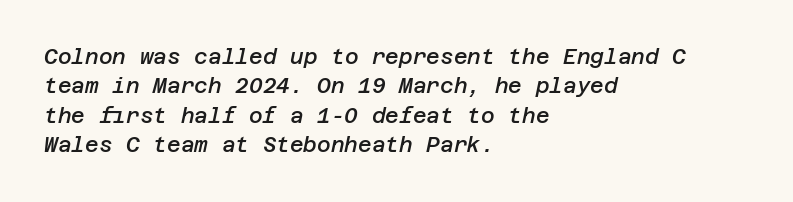
{"italic": "yes", "lean": "right", "slant_degrees": 12, "bold": "semi", "underline": "no", "align": "left", "line_spacing": "normal", "line_spacing_ratio": 1.4, "letter_spacing": "normal", "letter_spacing_em": 0.0, "glyph_px": 21}
